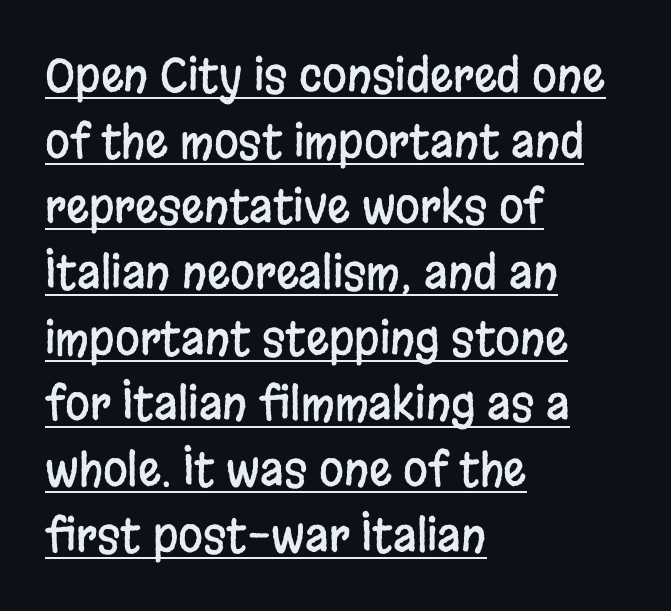
Layout note: lines flush left. Unlike italic type, these characters show no tilt at all. The letterforms sit shoulder to shoulder at normal distance. Normally led — the rows are evenly, conventionally spaced. The typesetter has applied underlining to the passage shown.
